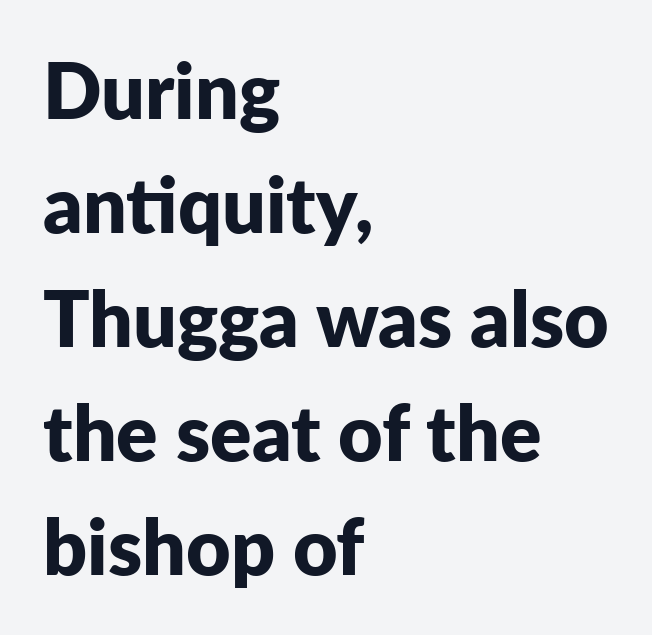
{"serif": "no", "italic": "no", "bold": "yes", "weight": "bold", "width": "normal", "stroke_contrast": "low", "x_height": "medium", "monospaced": "no", "underline": "no", "align": "left", "line_spacing": "normal", "line_spacing_ratio": 1.48, "letter_spacing": "normal", "letter_spacing_em": 0.0, "glyph_px": 77}
